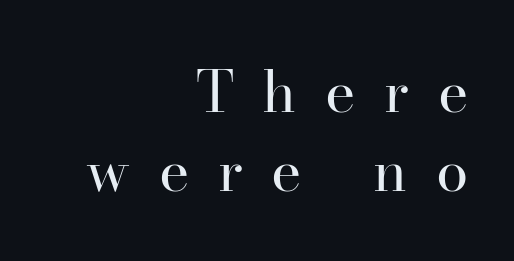
The block of text has a typical density, with ordinary space between rows. These lines are rendered in a variable-pitch font. The letters look calm and open, with moderate or lighter stems. Vertical strokes here are truly vertical. Short and long lines alike share a common ending point at right. Nobody drew a line under any word here.
